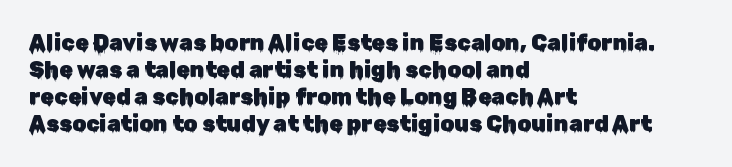
The horizontal fit of the characters is conventional and even. The typesetter chose a ragged-right arrangement here. Upright lettering throughout. The specimen omits any rule beneath the text block's lines.
